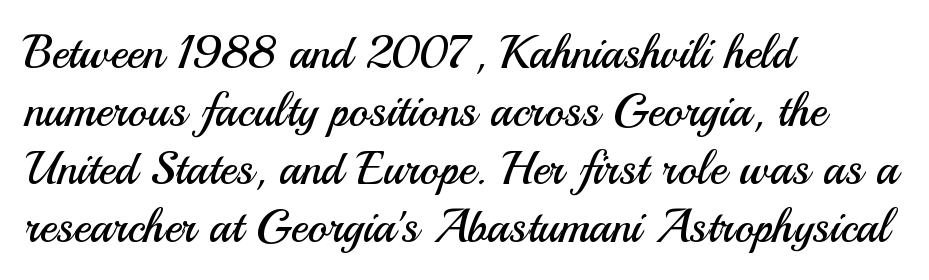
{"serif": "no", "bold": "no", "weight": "regular", "width": "normal", "stroke_contrast": "medium", "x_height": "small", "monospaced": "no", "underline": "no", "align": "left", "line_spacing": "normal", "line_spacing_ratio": 1.26, "letter_spacing": "normal", "letter_spacing_em": 0.0, "glyph_px": 46}
